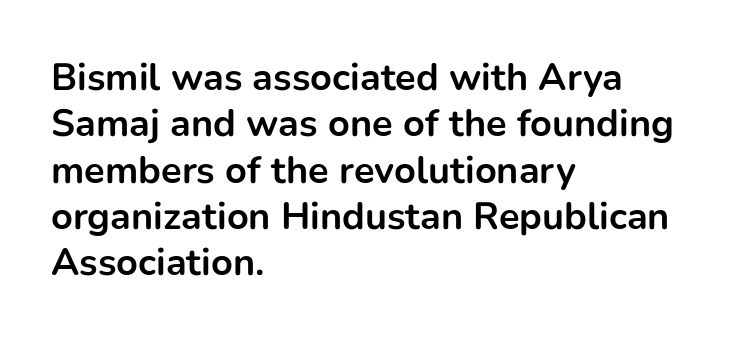
The image shows 38 px bold sans-serif type, upright; set left-aligned, line spacing 1.22x, normal letter spacing, not underlined; low stroke contrast and a medium x-height.
